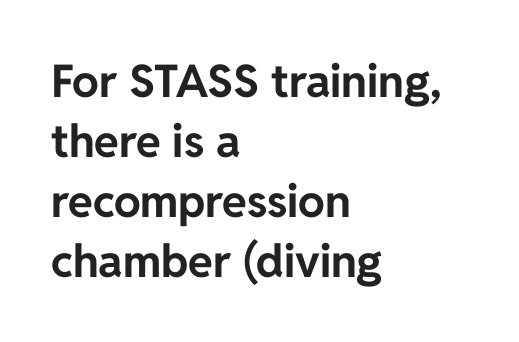
{"serif": "no", "italic": "no", "bold": "yes", "weight": "bold", "width": "normal", "stroke_contrast": "low", "x_height": "medium", "monospaced": "no", "underline": "no", "align": "left", "line_spacing": "normal", "line_spacing_ratio": 1.33, "letter_spacing": "normal", "letter_spacing_em": 0.0, "glyph_px": 45}
